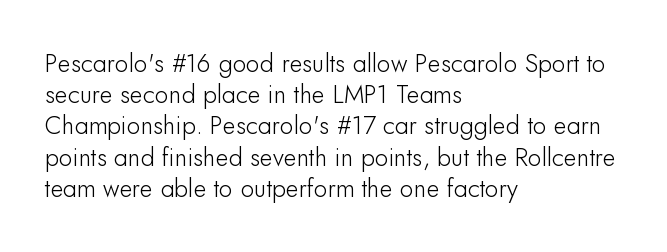
Q: Is the text italic (slanted)? A: No, it is upright.
Q: Is the text underlined? A: No.
Q: How is the paragraph aligned? A: Left-aligned.
Q: Is the spacing between letters normal or unusually wide? A: Normal.
Q: Is the spacing between lines tight, normal or loose? A: Normal.
